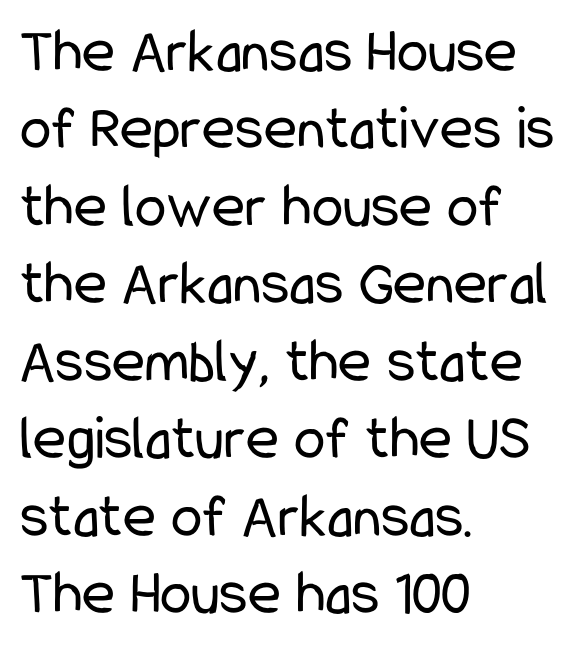
{"serif": "no", "italic": "no", "bold": "no", "weight": "regular", "width": "condensed", "stroke_contrast": "low", "x_height": "medium", "monospaced": "no", "underline": "no", "align": "left", "line_spacing_ratio": 1.23, "letter_spacing": "normal", "letter_spacing_em": 0.0, "glyph_px": 63}
